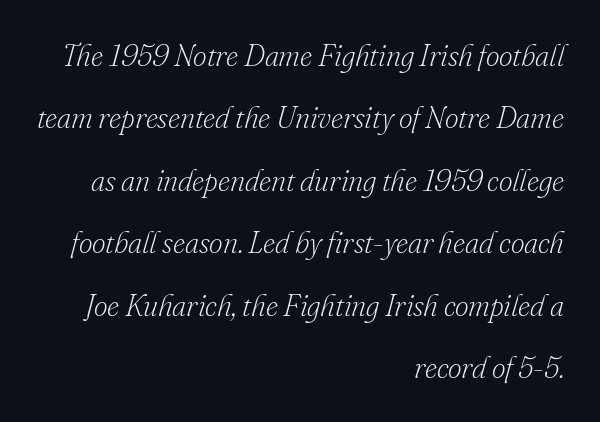
Q: Is the text bold? A: No.
Q: Is the text italic (slanted)? A: Yes, it leans right by about 16 degrees.
Q: Is the typeface a serif or a sans-serif typeface? A: Serif.
Q: Is the text underlined? A: No.
Q: How is the paragraph aligned? A: Right-aligned.
Q: Is the spacing between letters normal or unusually wide? A: Normal.
Q: Is the spacing between lines tight, normal or loose? A: Loose.
Q: Width (condensed, normal, or wide)? A: Normal.
Q: Stroke contrast? A: Low.
Q: x-height? A: Small.
Q: Monospaced? A: No.
